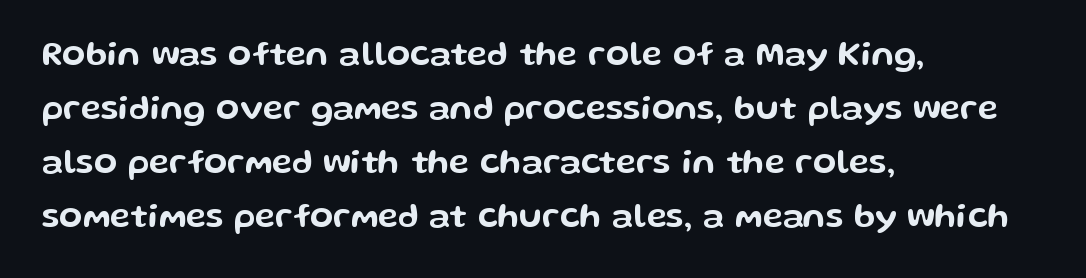
Q: Is the text italic (slanted)? A: No, it is upright.
Q: Is the typeface a serif or a sans-serif typeface? A: Sans-serif.
Q: Is the text underlined? A: No.
Q: How is the paragraph aligned? A: Left-aligned.
Q: Is the spacing between letters normal or unusually wide? A: Normal.
Q: Is the spacing between lines tight, normal or loose? A: Normal.
Q: Width (condensed, normal, or wide)? A: Wide.
Q: Stroke contrast? A: Low.
Q: x-height? A: Medium.
Q: Monospaced? A: No.
